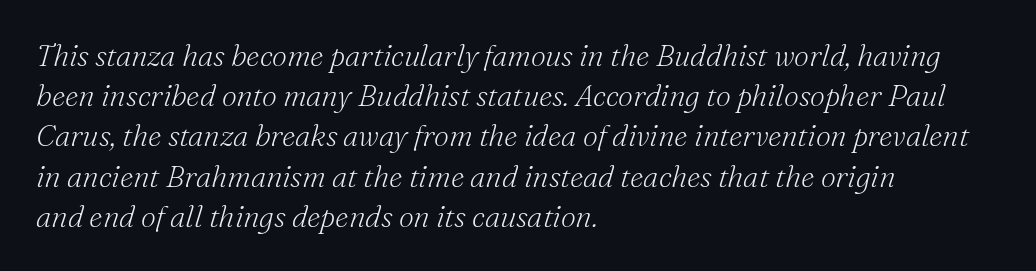
{"serif": "yes", "italic": "yes", "lean": "right", "slant_degrees": 16, "bold": "no", "weight": "light", "width": "normal", "stroke_contrast": "medium", "x_height": "small", "monospaced": "no", "underline": "no", "align": "left", "line_spacing": "normal", "line_spacing_ratio": 1.34, "letter_spacing": "normal", "letter_spacing_em": 0.0, "glyph_px": 30}
